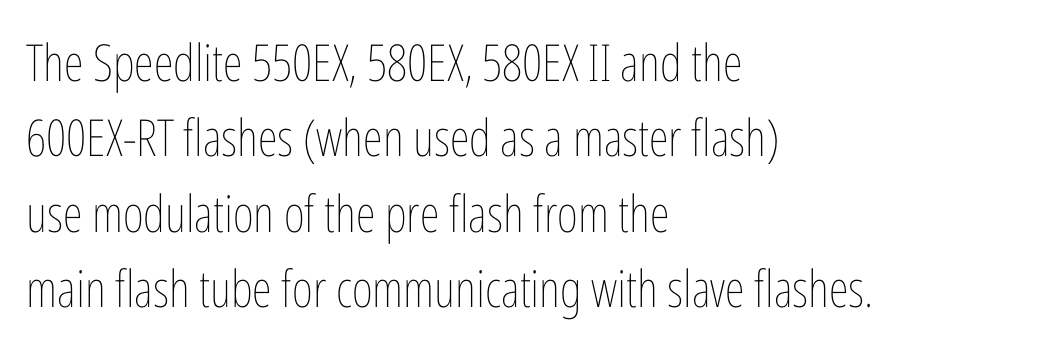
Tall strokes in this sample are plumb rather than angled. Unmarked baselines from the first word to the last. Looks like regular typesetting: each glyph gets only the width it needs. What stands out about the letter spacing? Nothing — it is the standard amount. Casual observation: everything's shoved over to the left. Leading: standard.
